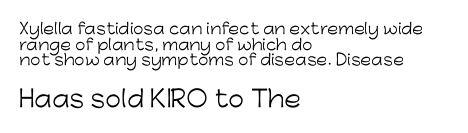
{"italic": "no", "bold": "no", "underline": "no", "align": "left", "line_spacing": "tight", "line_spacing_ratio": 1.04, "letter_spacing": "normal", "letter_spacing_em": 0.0, "larger_block": "second", "size_ratio": 1.53, "glyph_px": 23}
